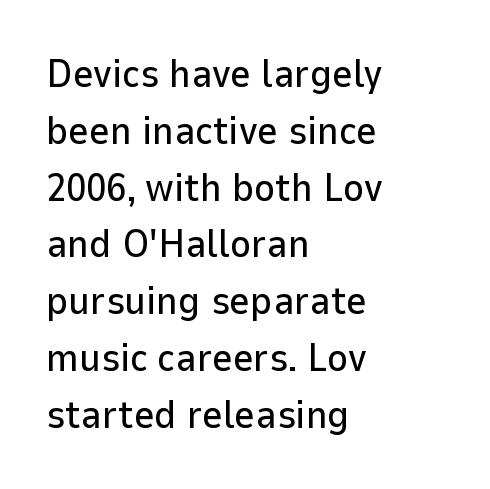
{"serif": "no", "italic": "no", "width": "normal", "stroke_contrast": "low", "x_height": "medium", "monospaced": "no", "underline": "no", "align": "left", "line_spacing": "normal", "line_spacing_ratio": 1.42, "letter_spacing": "normal", "letter_spacing_em": 0.0, "glyph_px": 40}
